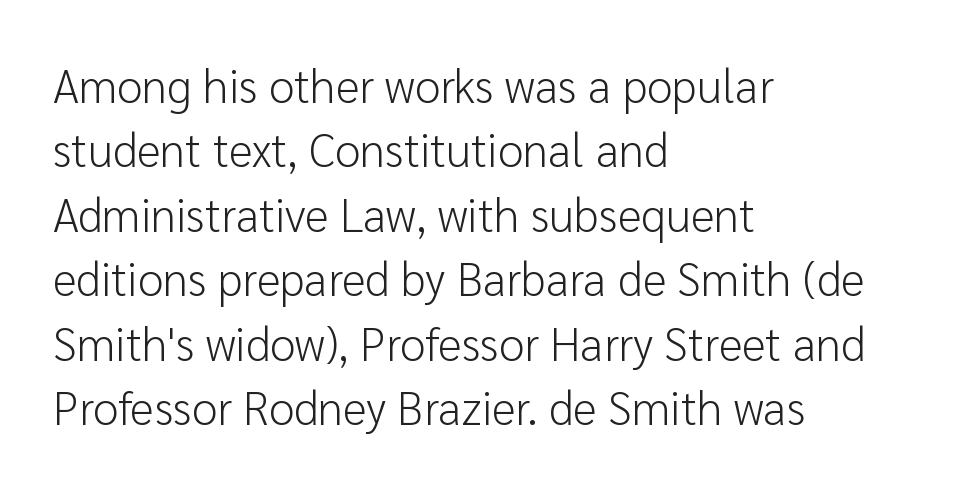
The image shows 46 px light sans-serif type, upright; set left-aligned, normal line spacing (1.4x), normal letter spacing, not underlined; low stroke contrast and a medium x-height.
